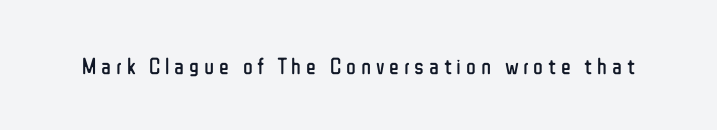
It's the straight-up-and-down kind of type. No extra ink here — the face is not bold. Descender tails drop into unmarked territory. Short note: letters widely spaced.
